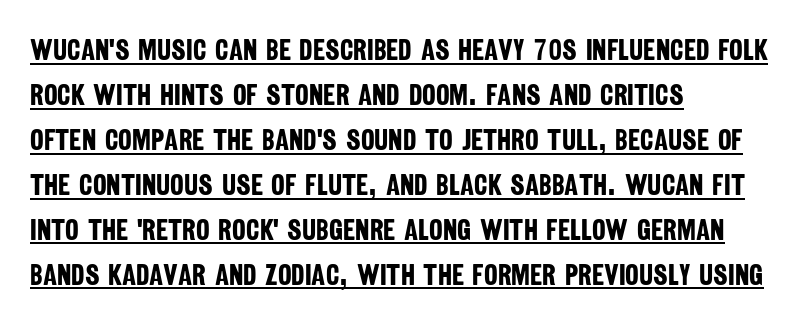
{"serif": "no", "bold": "yes", "weight": "bold", "width": "condensed", "stroke_contrast": "low", "x_height": "large", "monospaced": "no", "underline": "yes", "align": "left", "line_spacing": "normal", "line_spacing_ratio": 1.55, "letter_spacing": "normal", "letter_spacing_em": 0.0, "glyph_px": 29}
